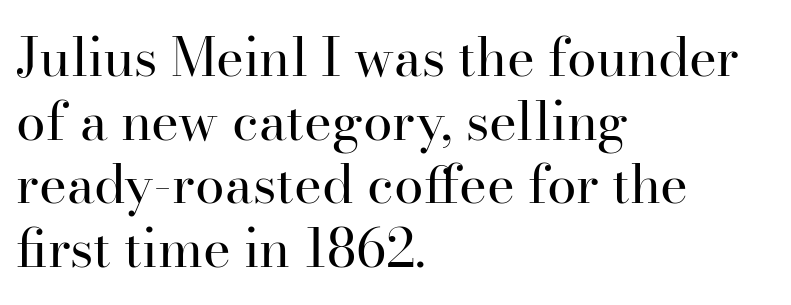
Q: Is the text bold? A: No.
Q: Is the text italic (slanted)? A: No, it is upright.
Q: Is the typeface a serif or a sans-serif typeface? A: Serif.
Q: Is the text underlined? A: No.
Q: How is the paragraph aligned? A: Left-aligned.
Q: Is the spacing between letters normal or unusually wide? A: Normal.
Q: Width (condensed, normal, or wide)? A: Normal.
Q: Stroke contrast? A: High.
Q: x-height? A: Small.
Q: Monospaced? A: No.
